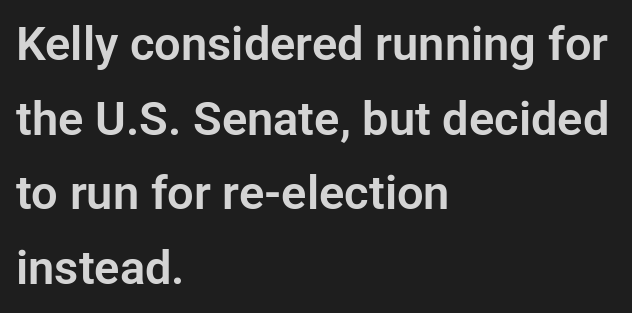
Q: Is the text italic (slanted)? A: No, it is upright.
Q: Is the typeface a serif or a sans-serif typeface? A: Sans-serif.
Q: Is the text underlined? A: No.
Q: How is the paragraph aligned? A: Left-aligned.
Q: Is the spacing between letters normal or unusually wide? A: Normal.
Q: Is the spacing between lines tight, normal or loose? A: Normal.
Q: Width (condensed, normal, or wide)? A: Normal.
Q: Stroke contrast? A: Low.
Q: x-height? A: Medium.
Q: Monospaced? A: No.
